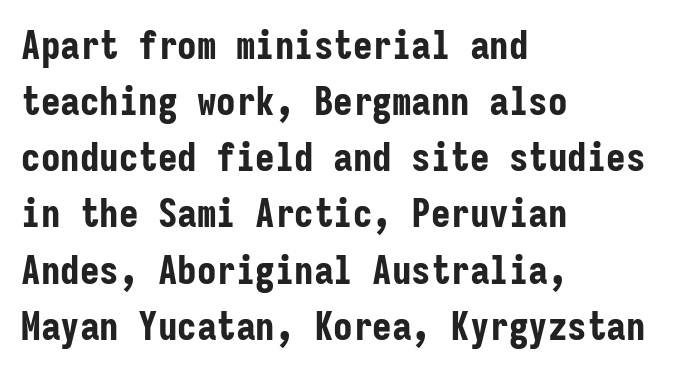
Q: Is the text bold? A: Yes.
Q: Is the text italic (slanted)? A: No, it is upright.
Q: Is the typeface a serif or a sans-serif typeface? A: Sans-serif.
Q: Is the text underlined? A: No.
Q: How is the paragraph aligned? A: Left-aligned.
Q: Is the spacing between letters normal or unusually wide? A: Normal.
Q: Is the spacing between lines tight, normal or loose? A: Normal.
Q: Width (condensed, normal, or wide)? A: Condensed.
Q: Stroke contrast? A: Low.
Q: x-height? A: Medium.
Q: Monospaced? A: Yes.
